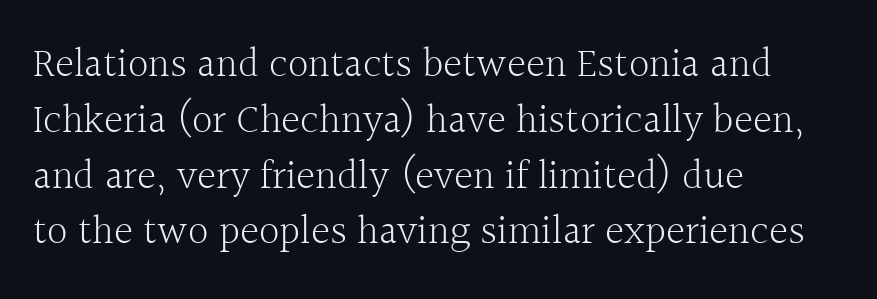
The image shows 41 px light serif type, upright; set left-aligned, normal line spacing (1.36x), normal letter spacing, not underlined; a medium x-height.
